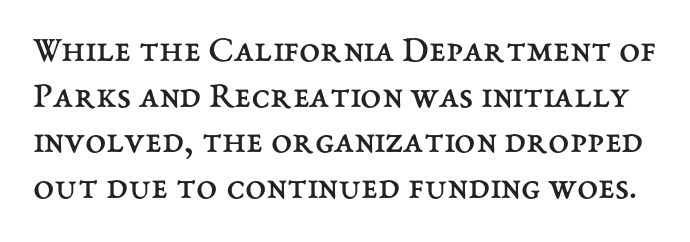
{"italic": "no", "bold": "no", "weight": "regular", "width": "normal", "stroke_contrast": "medium", "x_height": "medium", "monospaced": "no", "underline": "no", "line_spacing_ratio": 1.2, "letter_spacing": "normal", "letter_spacing_em": 0.0, "glyph_px": 38}
